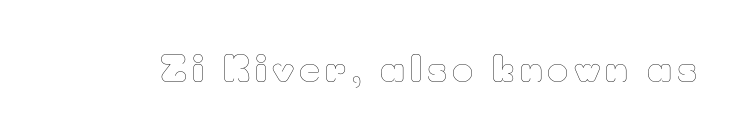
{"italic": "no", "bold": "no", "weight": "thin", "width": "normal", "stroke_contrast": "low", "x_height": "small", "monospaced": "no", "underline": "no", "glyph_px": 36}
